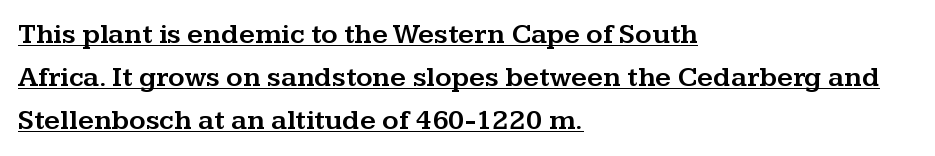
Q: Is the text italic (slanted)? A: No, it is upright.
Q: Is the typeface a serif or a sans-serif typeface? A: Serif.
Q: Is the text underlined? A: Yes.
Q: How is the paragraph aligned? A: Left-aligned.
Q: Is the spacing between letters normal or unusually wide? A: Normal.
Q: Is the spacing between lines tight, normal or loose? A: Normal.
Q: Width (condensed, normal, or wide)? A: Wide.
Q: Stroke contrast? A: Medium.
Q: x-height? A: Medium.
Q: Monospaced? A: No.
